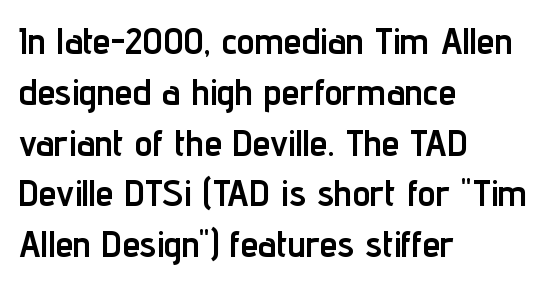
{"serif": "no", "italic": "no", "bold": "yes", "weight": "semibold", "width": "condensed", "stroke_contrast": "low", "x_height": "medium", "monospaced": "no", "underline": "no", "align": "left", "line_spacing": "normal", "line_spacing_ratio": 1.41, "letter_spacing": "normal", "letter_spacing_em": 0.0, "glyph_px": 36}
